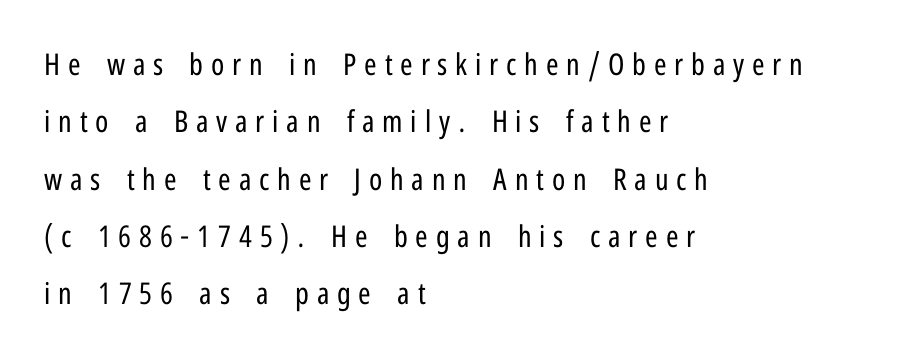
{"serif": "no", "italic": "no", "bold": "no", "weight": "regular", "width": "condensed", "stroke_contrast": "low", "x_height": "medium", "monospaced": "no", "underline": "no", "align": "left", "line_spacing": "loose", "line_spacing_ratio": 1.91, "letter_spacing": "wide", "letter_spacing_em": 0.26, "glyph_px": 30}
